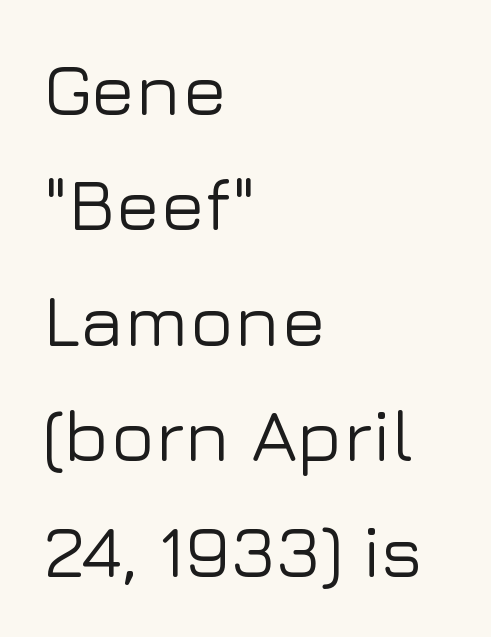
{"serif": "no", "italic": "no", "width": "normal", "stroke_contrast": "low", "x_height": "medium", "monospaced": "no", "underline": "no", "align": "left", "line_spacing": "normal", "line_spacing_ratio": 1.56, "letter_spacing": "normal", "letter_spacing_em": 0.0, "glyph_px": 74}
